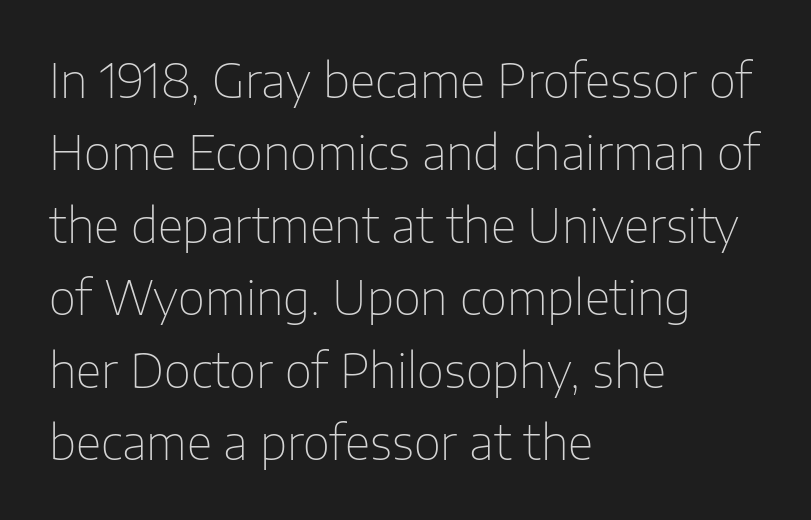
{"serif": "no", "italic": "no", "bold": "no", "weight": "thin", "width": "normal", "stroke_contrast": "low", "x_height": "medium", "monospaced": "no", "underline": "no", "align": "left", "line_spacing": "normal", "line_spacing_ratio": 1.54, "letter_spacing": "normal", "letter_spacing_em": 0.0, "glyph_px": 47}
